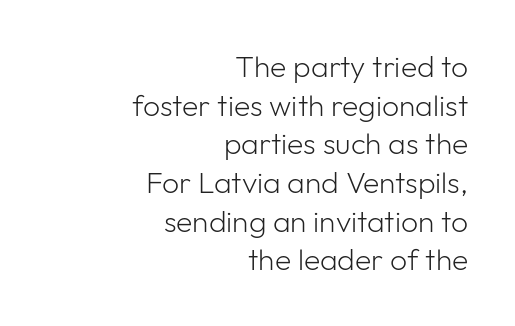
Layout note: lines flush right. The typesetting does not lean heavy: it is not bold. Is there any slant? The stems are plumb. Examine the stroke ends and you'll find no serifs.
